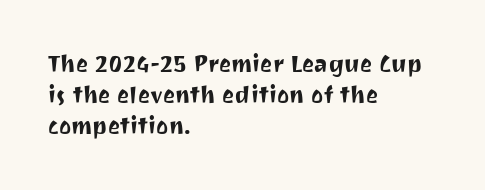
The glyphs are unaccompanied by any horizontal stroke below them. Quick note: not italic, upright. Each word holds together tightly as a unit, with standard inter-letter gaps. The paragraph shown leans on its left margin. Does the leading feel generous? No, just average.
